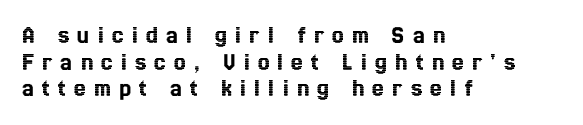
The image shows 26 px text type, upright; set left-aligned, tight line spacing (1.02x), unusually wide letter spacing (+0.32 em), not underlined.
